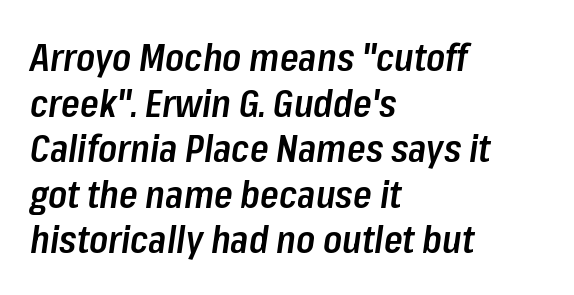
The image shows 38 px semibold, condensed type, italic (leaning right); set left-aligned, line spacing 1.2x, normal letter spacing, not underlined; low stroke contrast and a medium x-height.
